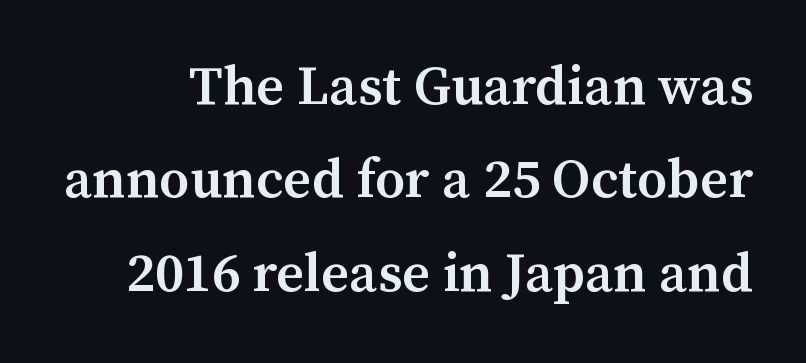
The image shows 55 px semibold serif type, upright; set normal line spacing (1.7x), normal letter spacing, not underlined; medium stroke contrast and a medium x-height.
